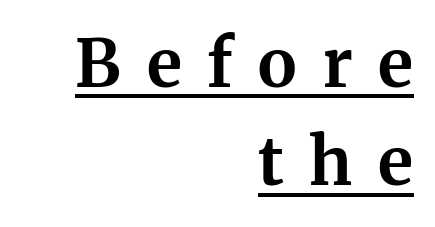
Q: Is the text bold? A: Yes.
Q: Is the text italic (slanted)? A: No, it is upright.
Q: Is the typeface a serif or a sans-serif typeface? A: Serif.
Q: Is the text underlined? A: Yes.
Q: How is the paragraph aligned? A: Right-aligned.
Q: Is the spacing between letters normal or unusually wide? A: Unusually wide.
Q: Is the spacing between lines tight, normal or loose? A: Normal.
Q: Width (condensed, normal, or wide)? A: Normal.
Q: Stroke contrast? A: Medium.
Q: x-height? A: Medium.
Q: Monospaced? A: No.
